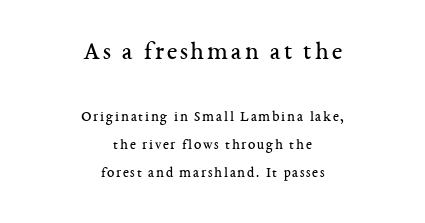
{"italic": "no", "bold": "no", "underline": "no", "align": "center", "line_spacing_ratio": 1.88, "larger_block": "first", "size_ratio": 1.73, "glyph_px": 26}
